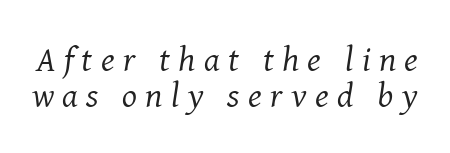
The image shows 35 px regular-weight serif type, italic (leaning right); set tight line spacing (1.03x), unusually wide letter spacing (+0.24 em), not underlined; medium stroke contrast and a medium x-height.
